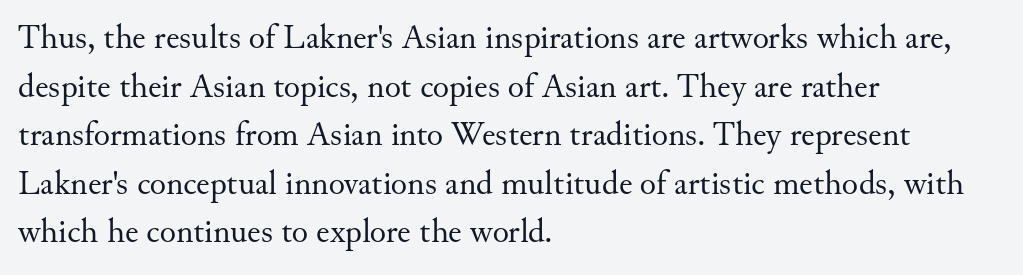
{"serif": "yes", "italic": "no", "bold": "no", "weight": "regular", "width": "normal", "stroke_contrast": "medium", "x_height": "small", "monospaced": "no", "underline": "no", "align": "left", "line_spacing": "normal", "line_spacing_ratio": 1.43, "letter_spacing": "normal", "letter_spacing_em": 0.0, "glyph_px": 34}
